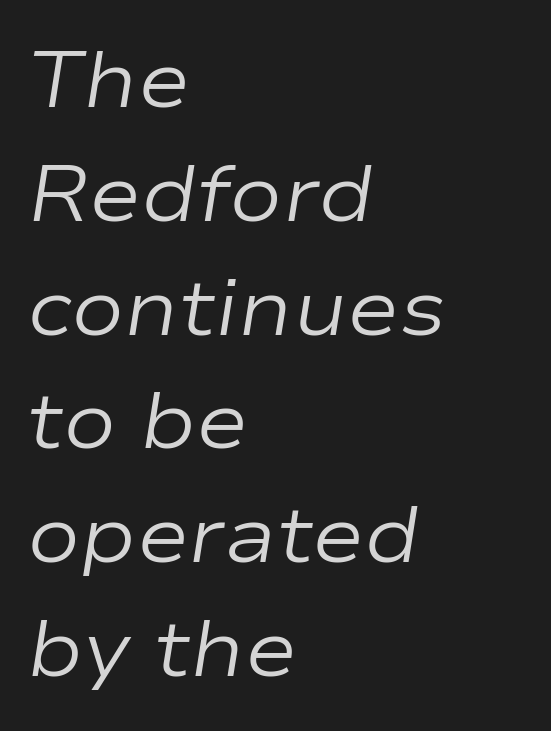
The setting favours the left margin, as ordinary paragraphs usually do. A bare baseline throughout the passage. Spacing verdict: proportional, widths tailored to each character. How would I describe the line gaps? Plain and ordinary. Unbolded letterforms with no extra heft. Between one letter and the next there's only the usual sliver of space.
